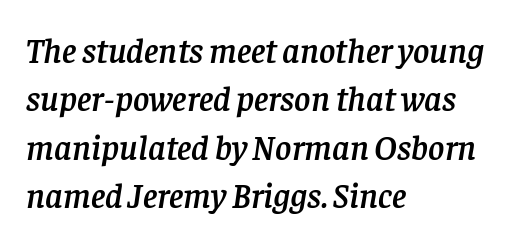
The image shows 35 px serif type, italic (leaning right); set left-aligned, normal line spacing (1.38x), normal letter spacing, not underlined; low stroke contrast and a large x-height.
